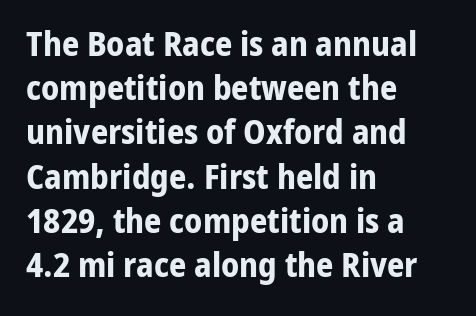
Q: Is the text bold? A: Yes.
Q: Is the text italic (slanted)? A: No, it is upright.
Q: Is the typeface a serif or a sans-serif typeface? A: Sans-serif.
Q: Is the text underlined? A: No.
Q: How is the paragraph aligned? A: Left-aligned.
Q: Is the spacing between letters normal or unusually wide? A: Normal.
Q: Is the spacing between lines tight, normal or loose? A: Normal.
Q: Width (condensed, normal, or wide)? A: Normal.
Q: Stroke contrast? A: Low.
Q: x-height? A: Medium.
Q: Monospaced? A: No.
